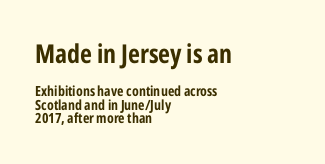
There is no visible air inserted between adjacent glyphs. Here the first block reads like a headline and the second like body copy. Honestly, there is no underline to notice here at all. The leading is snug, giving the passage a crowded texture. Italic: no, the glyphs are upright roman.
